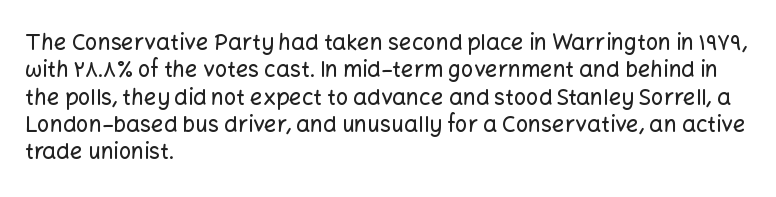
{"italic": "no", "underline": "no", "align": "left", "line_spacing_ratio": 1.24, "letter_spacing": "normal", "letter_spacing_em": 0.0, "glyph_px": 22}
